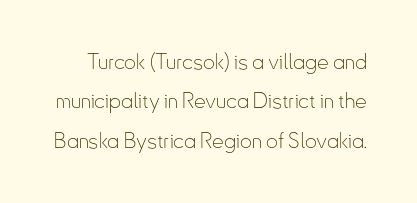
The typesetting does not lean heavy: it is not bold. How are the letters spaced? Ordinarily, with no added tracking. The words here are not underlined. Characters remain perfectly vertical along every line.
